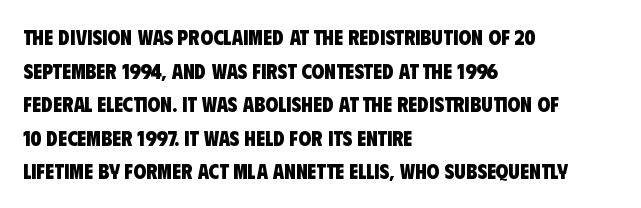
Q: Is the text bold? A: Yes.
Q: Is the text underlined? A: No.
Q: How is the paragraph aligned? A: Left-aligned.
Q: Is the spacing between letters normal or unusually wide? A: Normal.
Q: Is the spacing between lines tight, normal or loose? A: Normal.
